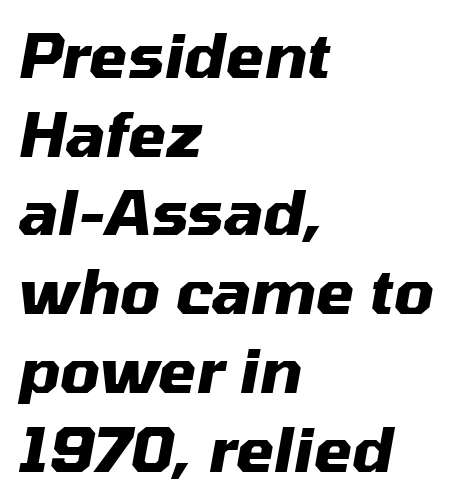
{"italic": "yes", "lean": "right", "slant_degrees": 10, "bold": "yes", "weight": "heavy", "width": "normal", "stroke_contrast": "medium", "x_height": "medium", "monospaced": "no", "underline": "no", "align": "left", "line_spacing": "normal", "line_spacing_ratio": 1.27, "letter_spacing": "normal", "letter_spacing_em": 0.0, "glyph_px": 62}
